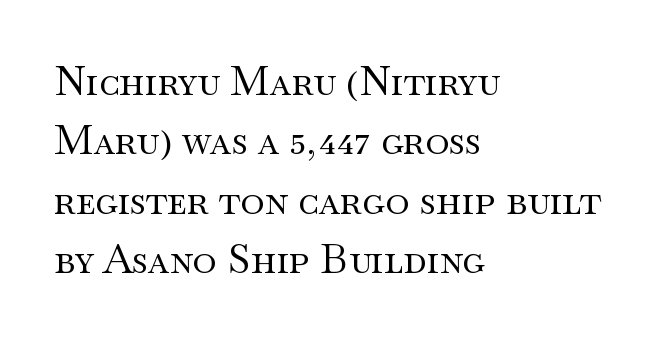
Q: Is the text bold? A: No.
Q: Is the text italic (slanted)? A: No, it is upright.
Q: Is the typeface a serif or a sans-serif typeface? A: Serif.
Q: Is the text underlined? A: No.
Q: How is the paragraph aligned? A: Left-aligned.
Q: Is the spacing between letters normal or unusually wide? A: Normal.
Q: Is the spacing between lines tight, normal or loose? A: Normal.
Q: Width (condensed, normal, or wide)? A: Wide.
Q: Stroke contrast? A: Medium.
Q: x-height? A: Small.
Q: Monospaced? A: No.
